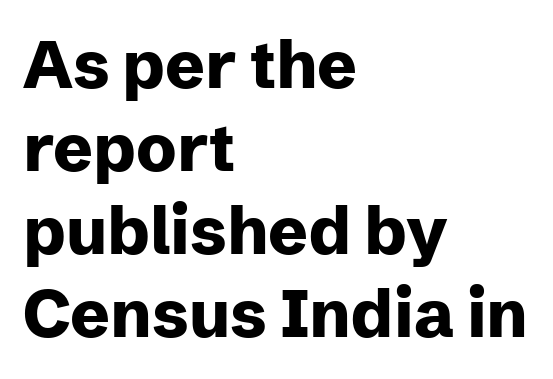
{"serif": "no", "italic": "no", "bold": "yes", "weight": "heavy", "width": "normal", "stroke_contrast": "low", "x_height": "medium", "monospaced": "no", "underline": "no", "align": "left", "line_spacing": "normal", "line_spacing_ratio": 1.26, "letter_spacing": "normal", "letter_spacing_em": 0.0, "glyph_px": 66}
